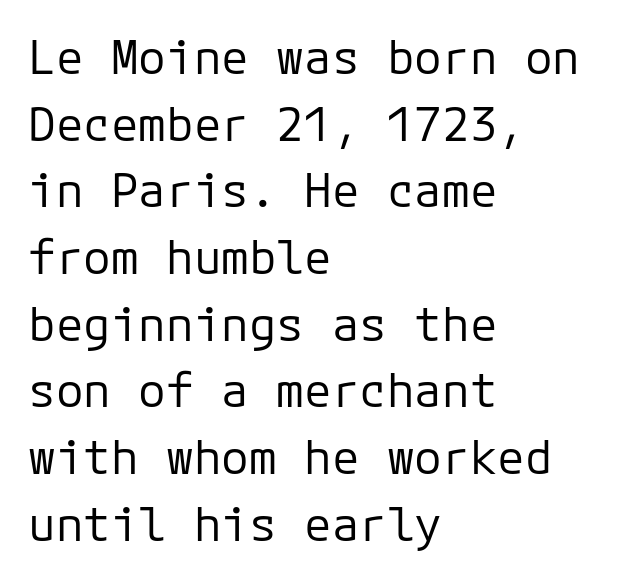
Vertical strokes here are truly vertical. Caption: multi-line text, flush left, ragged right. Think standard paragraph weight, or any step lighter than that. Anything drawn beneath the words? Only blank space.
